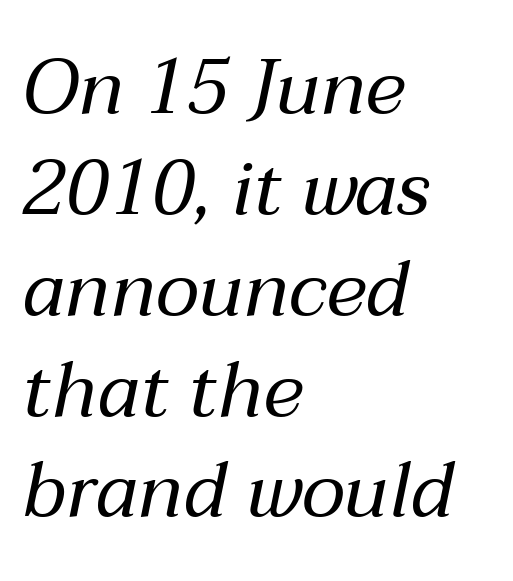
Reading down the block, your eye returns to a fixed left position each line. Is this a fixed-width face? No — the glyphs have proportional, varying widths. Descenders are the only things crossing below the line. The face used here is rendered with its standard letterfit. Looking at the ascenders, they clearly lean.
